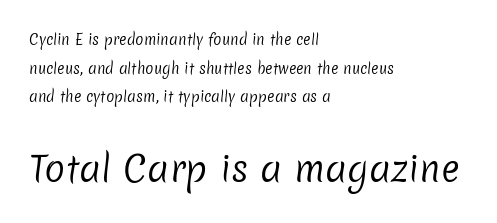
Q: Is the text bold? A: No.
Q: Is the typeface a serif or a sans-serif typeface? A: Sans-serif.
Q: Is the text underlined? A: No.
Q: How is the paragraph aligned? A: Left-aligned.
Q: Is the spacing between letters normal or unusually wide? A: Normal.
Q: Is the spacing between lines tight, normal or loose? A: Loose.
Q: Which block of text is set in a larger size, the first (top) or the second (bottom)? A: The second (bottom) one.
Q: Width (condensed, normal, or wide)? A: Normal.
Q: Stroke contrast? A: Low.
Q: x-height? A: Medium.
Q: Monospaced? A: No.
